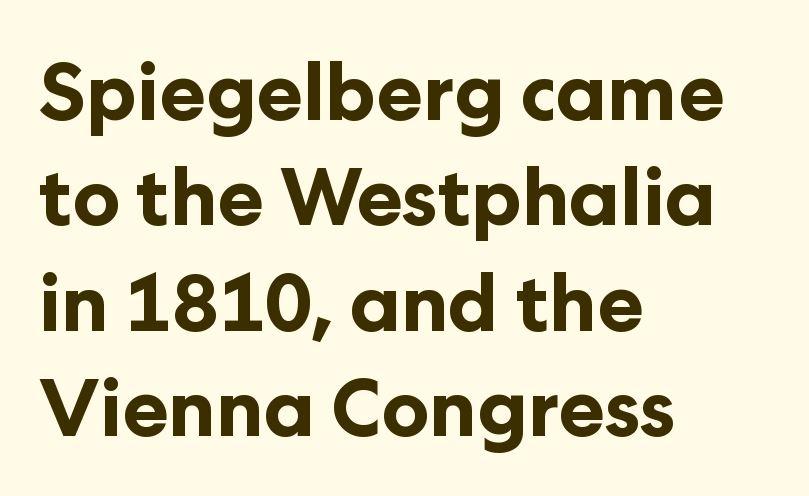
The image shows 78 px bold sans-serif type, upright; set left-aligned, normal line spacing (1.35x), normal letter spacing, not underlined; low stroke contrast and a medium x-height.
